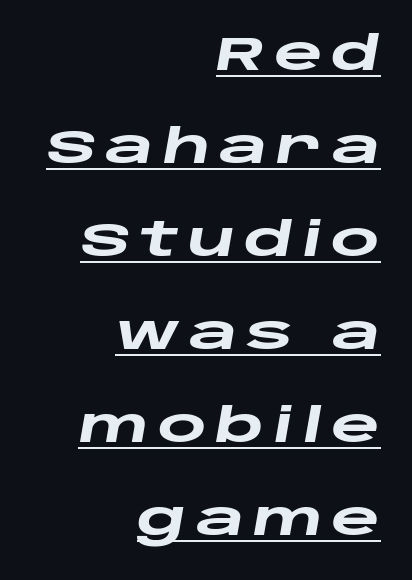
{"italic": "yes", "lean": "right", "slant_degrees": 10, "bold": "yes", "weight": "heavy", "width": "wide", "stroke_contrast": "low", "x_height": "large", "monospaced": "no", "underline": "yes", "align": "right", "line_spacing": "loose", "line_spacing_ratio": 1.98, "glyph_px": 47}
